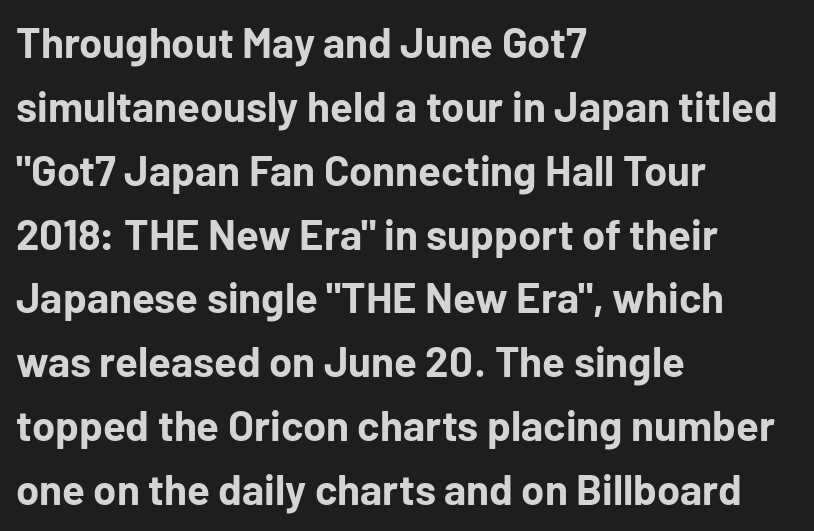
Q: Is the text bold? A: Yes.
Q: Is the text italic (slanted)? A: No, it is upright.
Q: Is the typeface a serif or a sans-serif typeface? A: Sans-serif.
Q: Is the text underlined? A: No.
Q: How is the paragraph aligned? A: Left-aligned.
Q: Is the spacing between letters normal or unusually wide? A: Normal.
Q: Is the spacing between lines tight, normal or loose? A: Normal.
Q: Width (condensed, normal, or wide)? A: Normal.
Q: Stroke contrast? A: Low.
Q: x-height? A: Medium.
Q: Monospaced? A: No.
